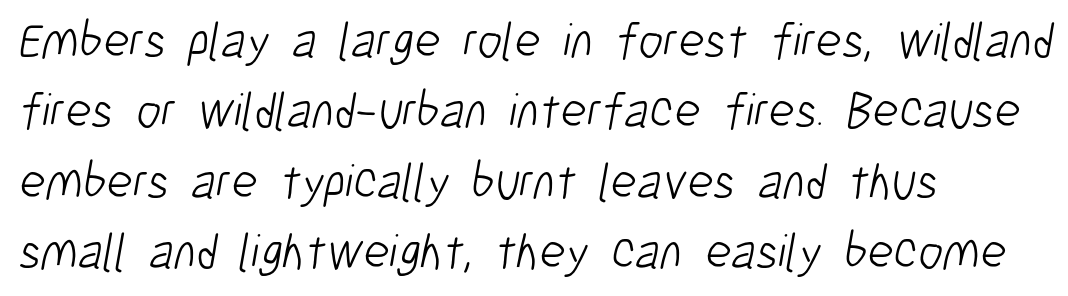
The image shows 50 px light, condensed sans-serif type; set left-aligned, normal line spacing (1.41x), normal letter spacing, not underlined; low stroke contrast and a medium x-height.
